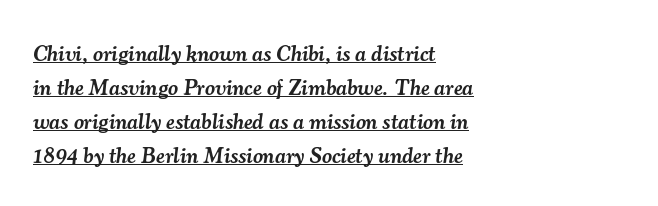
Letter spacing: default. Horizontally, the lines are justified to the leading edge only. Decoration check: the copy is underlined. Would a proofreader flag this as italicized? Yes.
